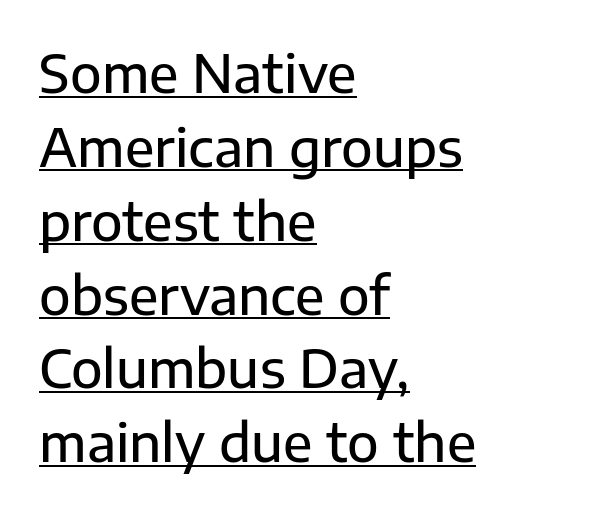
{"serif": "no", "italic": "no", "width": "normal", "stroke_contrast": "low", "x_height": "medium", "monospaced": "no", "underline": "yes", "align": "left", "line_spacing": "normal", "line_spacing_ratio": 1.42, "letter_spacing": "normal", "letter_spacing_em": 0.0, "glyph_px": 52}
